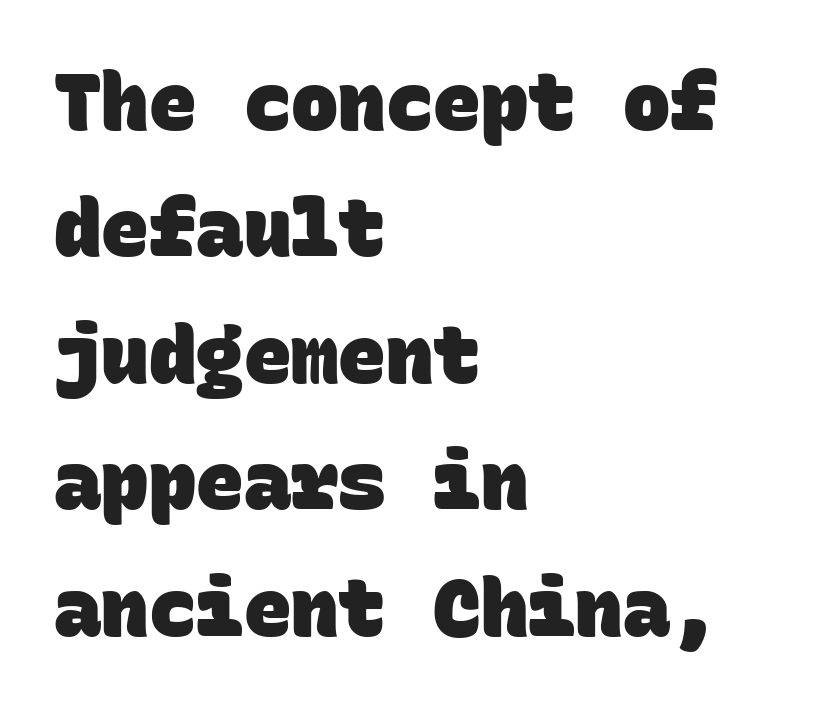
The tracking reads as untouched default to a designer's eye. The paragraph shown leans on its left margin. The characters display no serif detailing; their extremities are plain. The zone under the glyphs is completely vacant. Is the type bold? Yes — the strokes are clearly thick and heavy. How would I describe the line gaps? Plain and ordinary.
